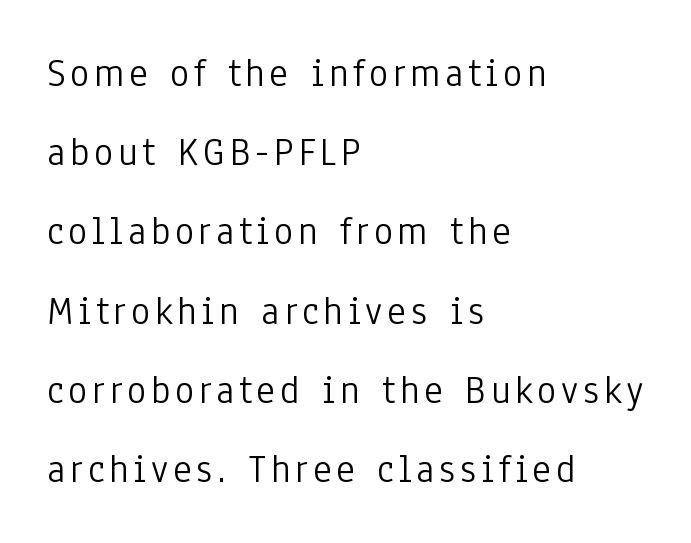
Honestly, the rows look like they've been pulled way apart. The typesetting does not lean heavy: it is not bold. The space beneath each line is pristine and unruled. This is roman type, the default non-slanted kind.
